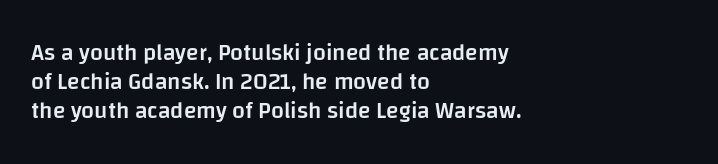
Q: Is the text bold? A: Semi-bold.
Q: Is the text italic (slanted)? A: No, it is upright.
Q: Is the text underlined? A: No.
Q: How is the paragraph aligned? A: Left-aligned.
Q: Is the spacing between letters normal or unusually wide? A: Normal.
Q: Is the spacing between lines tight, normal or loose? A: Normal.
